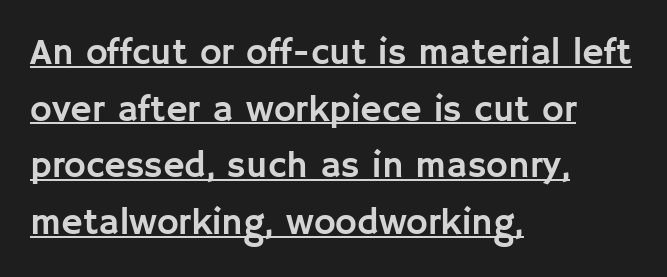
{"serif": "no", "italic": "no", "width": "normal", "stroke_contrast": "low", "x_height": "large", "monospaced": "no", "underline": "yes", "align": "left", "line_spacing": "normal", "line_spacing_ratio": 1.53, "letter_spacing": "normal", "letter_spacing_em": 0.0, "glyph_px": 37}
